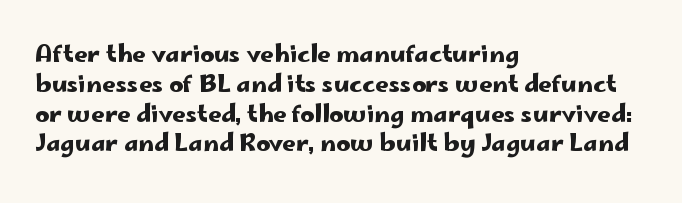
Q: Is the text italic (slanted)? A: No, it is upright.
Q: Is the text underlined? A: No.
Q: How is the paragraph aligned? A: Left-aligned.
Q: Is the spacing between letters normal or unusually wide? A: Normal.
